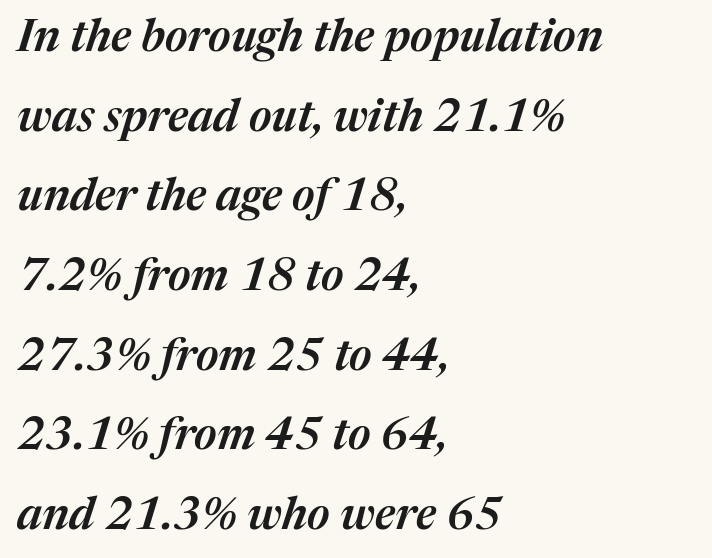
The image shows 45 px semibold type, italic (leaning right); set left-aligned, line spacing 1.77x, normal letter spacing, not underlined; medium stroke contrast and a medium x-height.
